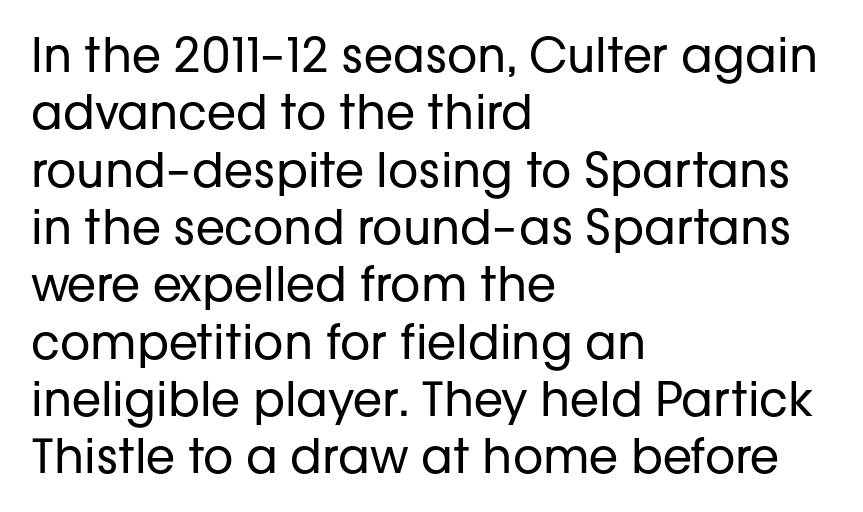
Q: Is the text bold? A: No.
Q: Is the text italic (slanted)? A: No, it is upright.
Q: Is the typeface a serif or a sans-serif typeface? A: Sans-serif.
Q: Is the text underlined? A: No.
Q: How is the paragraph aligned? A: Left-aligned.
Q: Is the spacing between letters normal or unusually wide? A: Normal.
Q: Width (condensed, normal, or wide)? A: Normal.
Q: Stroke contrast? A: Low.
Q: x-height? A: Medium.
Q: Monospaced? A: No.
